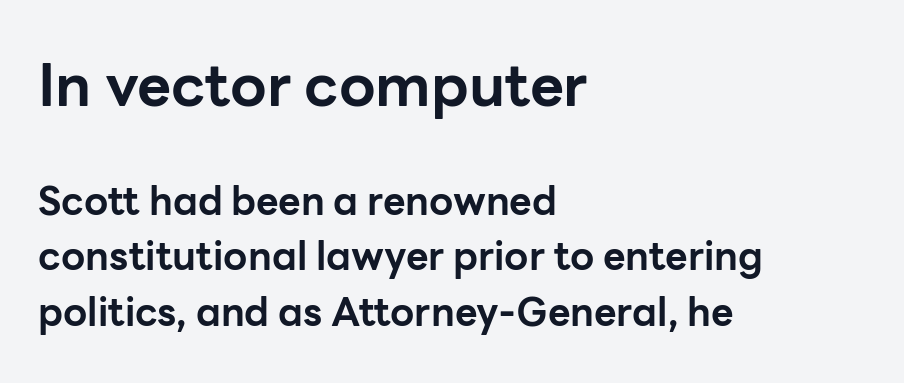
The image shows 59 px bold sans-serif type, upright; set left-aligned, normal line spacing (1.43x), normal letter spacing, not underlined; the first (top) block is 1.51x larger; low stroke contrast and a medium x-height.
